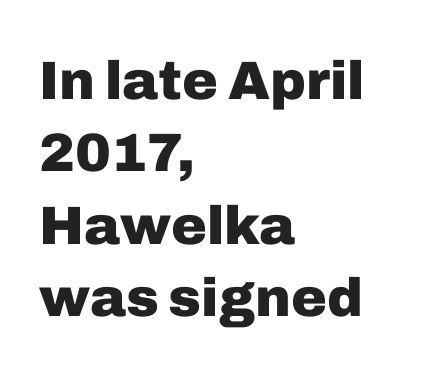
Clear beneath every line of the passage. Default kerning and tracking; the words read as compact shapes. Looks like regular typesetting: each glyph gets only the width it needs. You can tell from the bare stems that sans-serif type was used.
